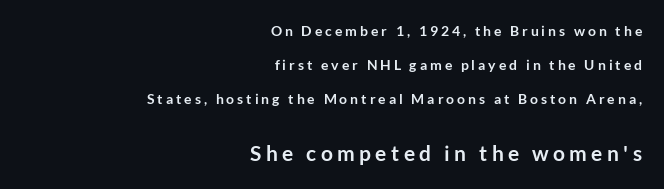
The image shows 21 px bold type, upright; set right-aligned, loose line spacing (2.42x), unusually wide letter spacing (+0.21 em), not underlined; the second (bottom) block is 1.5x larger.
